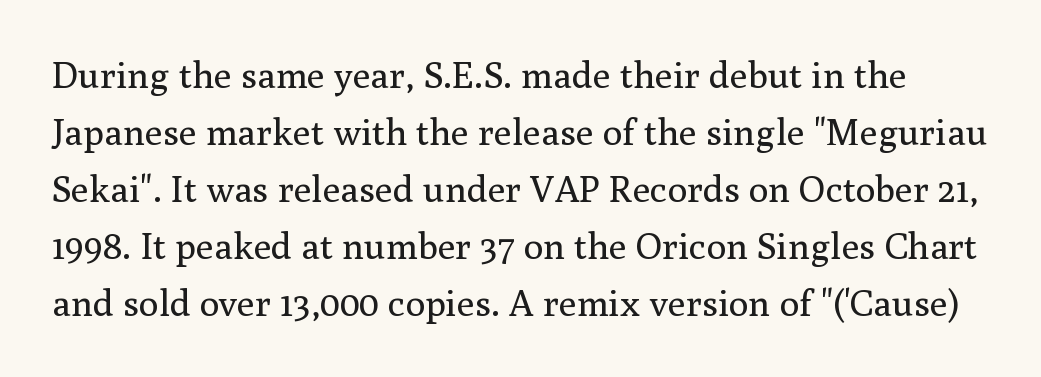
The image shows 37 px regular-weight serif type, upright; set normal line spacing (1.54x), normal letter spacing, not underlined; medium stroke contrast and a medium x-height.
